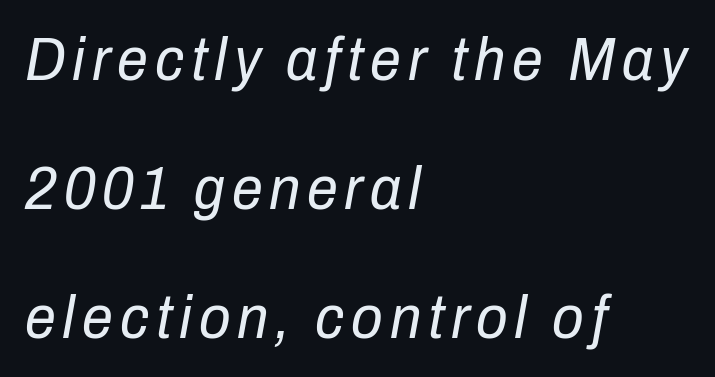
Q: Is the text bold? A: No.
Q: Is the text italic (slanted)? A: Yes, it leans right by about 10 degrees.
Q: Is the text underlined? A: No.
Q: How is the paragraph aligned? A: Left-aligned.
Q: Is the spacing between lines tight, normal or loose? A: Loose.
Q: Width (condensed, normal, or wide)? A: Condensed.
Q: Stroke contrast? A: Low.
Q: x-height? A: Medium.
Q: Monospaced? A: No.
